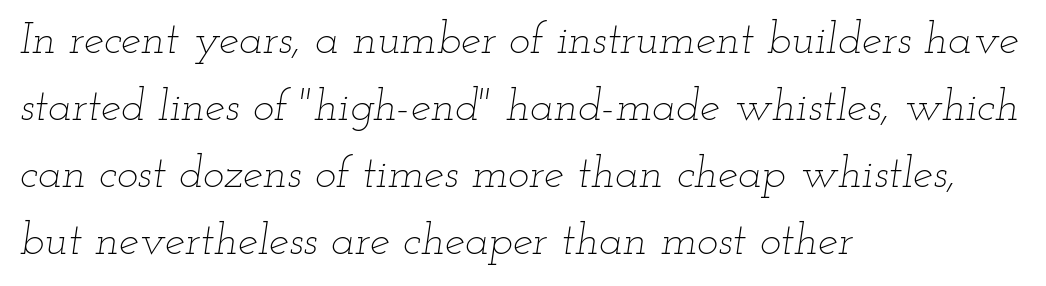
Q: Is the text bold? A: No.
Q: Is the text italic (slanted)? A: Yes, it leans right by about 12 degrees.
Q: Is the text underlined? A: No.
Q: How is the paragraph aligned? A: Left-aligned.
Q: Is the spacing between letters normal or unusually wide? A: Normal.
Q: Is the spacing between lines tight, normal or loose? A: Normal.
Q: Width (condensed, normal, or wide)? A: Wide.
Q: Stroke contrast? A: Low.
Q: x-height? A: Small.
Q: Monospaced? A: No.
